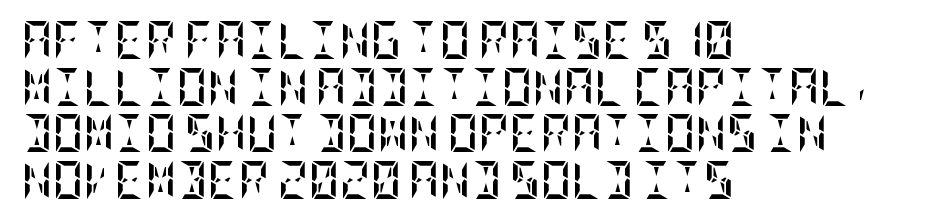
The space directly below the letters is spotless. Vertical strokes here are truly vertical. Words appear dense and cohesive because spacing is normal. You'd pick this weight for a headline — it's a proper bold.
